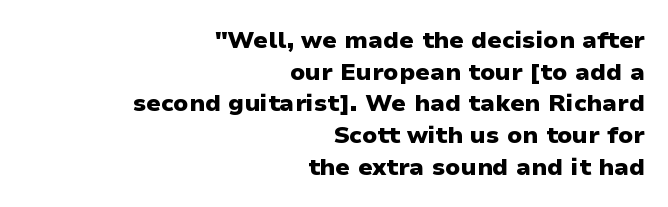
{"italic": "no", "bold": "yes", "underline": "no", "align": "right", "line_spacing": "normal", "line_spacing_ratio": 1.32, "letter_spacing": "normal", "letter_spacing_em": 0.0, "glyph_px": 24}
